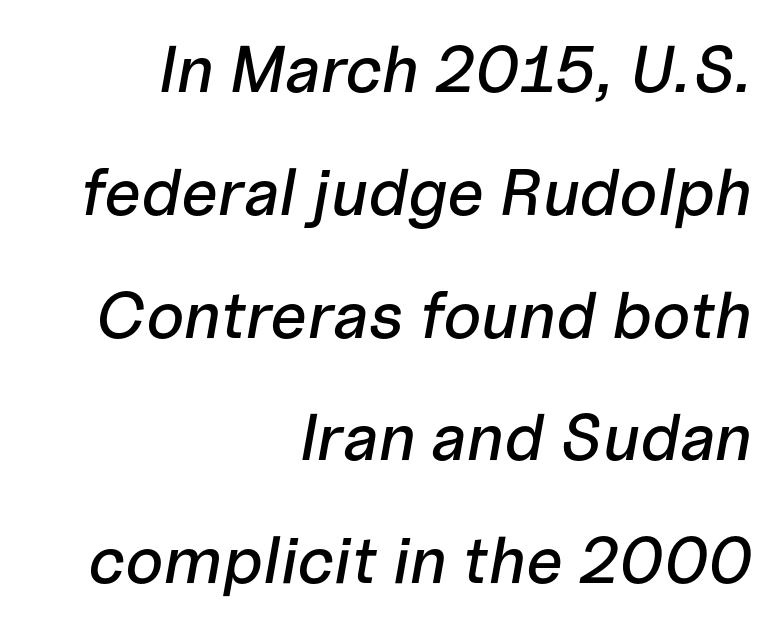
The lines are quadded right. Descenders are the only things crossing below the line. A typesetter would call this proportional, since set widths differ per character. This rendering leaves character spacing at its baseline value. In terms of posture, this sample is oblique.
